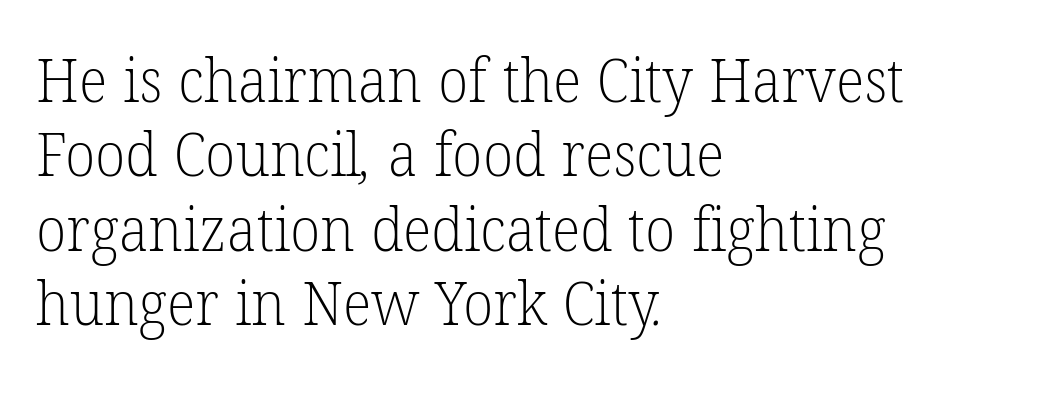
{"serif": "yes", "bold": "no", "weight": "light", "width": "normal", "stroke_contrast": "low", "x_height": "medium", "monospaced": "no", "underline": "no", "align": "left", "line_spacing_ratio": 1.22, "letter_spacing": "normal", "letter_spacing_em": 0.0, "glyph_px": 61}
